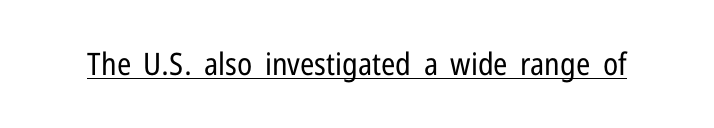
Looks like someone drew a line under every word here. Serifs: no, the terminals of the letterforms are clean. Letter spacing: default. The strokes are not fattened; the text isn't bold. Proportional: the letters do not fall into vertical columns. Italic? Not at all — the glyphs are vertical.
